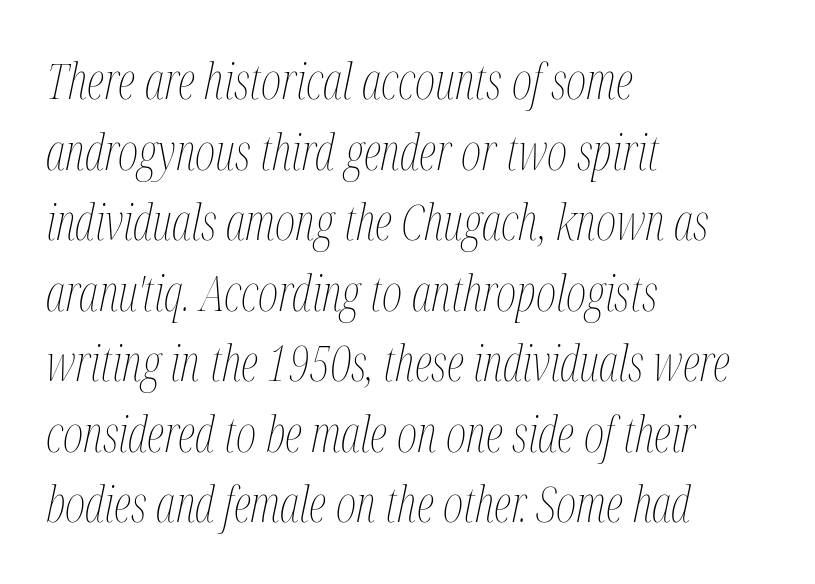
Visually the block forms a straight wall on the left and a jagged coastline on the right. The tracking reads as untouched default to a designer's eye. This sample keeps an unexceptional amount of space between lines. Descender tails drop into unmarked territory. Stroke mass is kept to a normal reading level or below. The whole block is typeset with a tilt.
